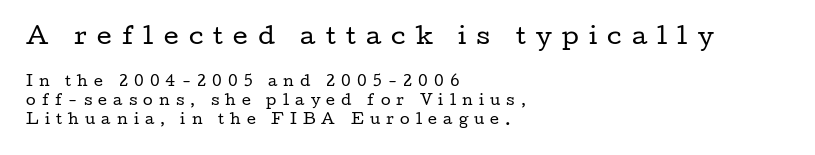
{"italic": "no", "bold": "no", "underline": "no", "align": "left", "line_spacing": "normal", "line_spacing_ratio": 1.34, "letter_spacing": "wide", "letter_spacing_em": 0.44, "larger_block": "first", "size_ratio": 1.64, "glyph_px": 23}
